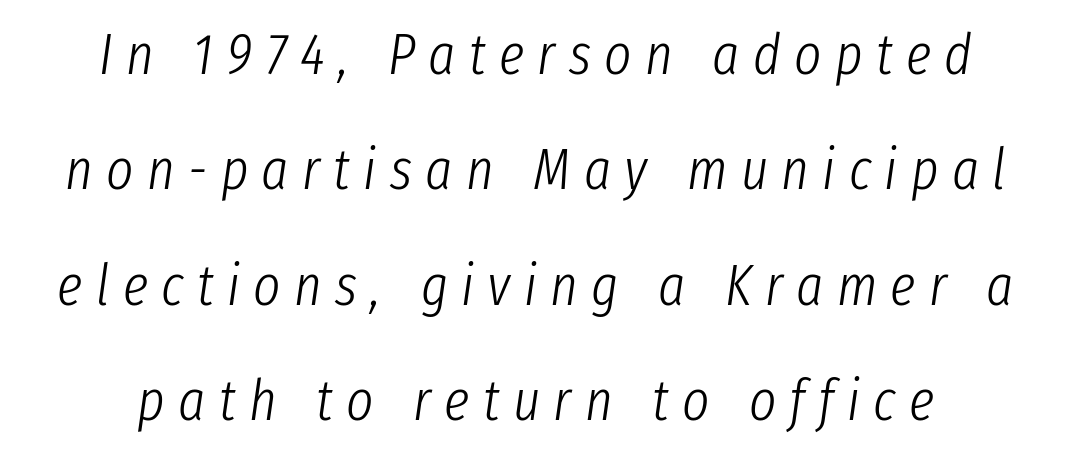
The face used here is rendered with a markedly widened letterfit. The compositor balanced each line on the midline. You could not count columns in this text — the font is proportionally spaced. Designer's note — italics engaged. The font is comparable to plain body text, perhaps lighter.
